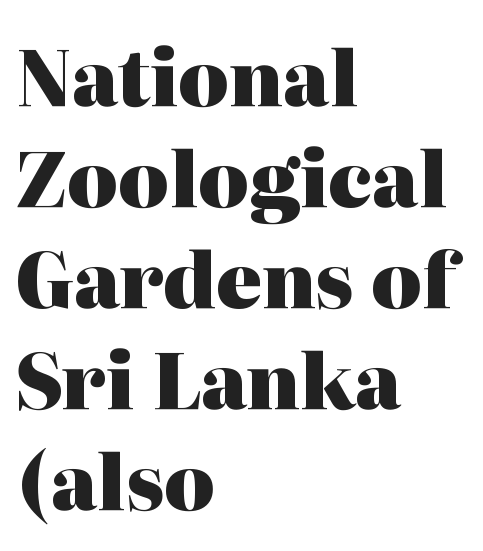
Q: Is the text bold? A: Yes.
Q: Is the text italic (slanted)? A: No, it is upright.
Q: Is the typeface a serif or a sans-serif typeface? A: Serif.
Q: Is the text underlined? A: No.
Q: How is the paragraph aligned? A: Left-aligned.
Q: Is the spacing between letters normal or unusually wide? A: Normal.
Q: Is the spacing between lines tight, normal or loose? A: Normal.
Q: Width (condensed, normal, or wide)? A: Normal.
Q: Stroke contrast? A: High.
Q: x-height? A: Medium.
Q: Monospaced? A: No.
